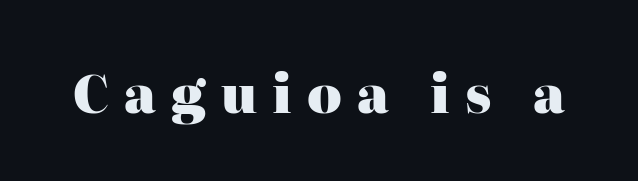
Nope, not italic — everything's standing straight. You could not count columns in this text — the font is proportionally spaced. Descender tails drop into unmarked territory. Bold? Absolutely — the strokes are thick and heavy.
